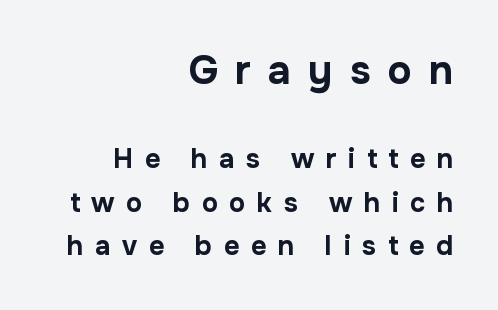
Quick note: not italic, upright. The string is rendered with underlining switched off. A normal amount of white space separates one row of letters from the next. Which chunk is bigger? The first one — the top block dwarfs the bottom.
